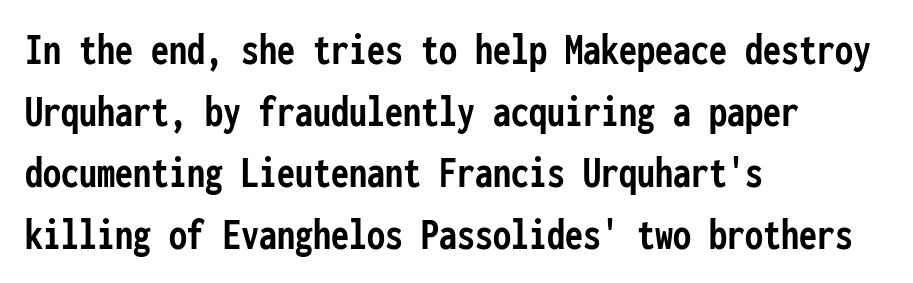
{"serif": "no", "italic": "no", "bold": "yes", "weight": "semibold", "width": "condensed", "stroke_contrast": "low", "x_height": "medium", "monospaced": "yes", "underline": "no", "align": "left", "line_spacing": "normal", "line_spacing_ratio": 1.37, "letter_spacing": "normal", "letter_spacing_em": 0.0, "glyph_px": 45}
